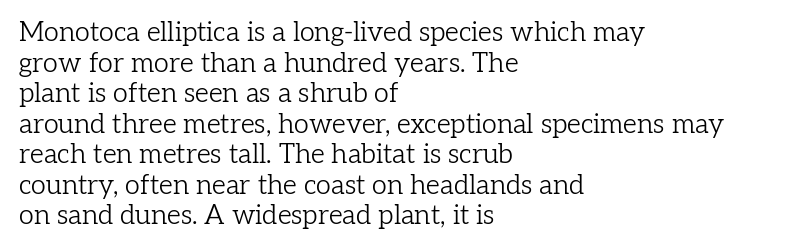
The image shows 27 px text type, upright; set left-aligned, tight line spacing (1.13x), normal letter spacing, not underlined.
